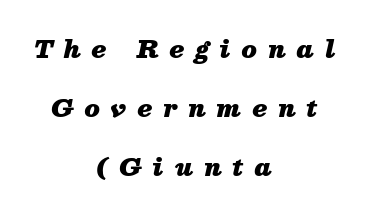
Plenty of ink on the page — the face is bold. This rendering widens character spacing well past its baseline value. Compared with ordinary roman type, these characters are visibly tilted. Where is the straight margin? There isn't one; the lines are centered.
